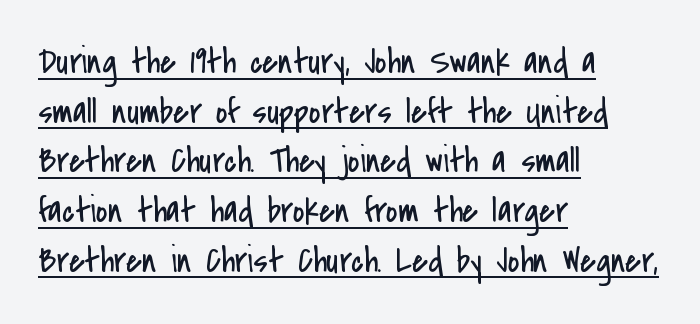
Q: Is the text bold? A: No.
Q: Is the text italic (slanted)? A: No, it is upright.
Q: Is the typeface a serif or a sans-serif typeface? A: Sans-serif.
Q: Is the text underlined? A: Yes.
Q: How is the paragraph aligned? A: Left-aligned.
Q: Is the spacing between letters normal or unusually wide? A: Normal.
Q: Is the spacing between lines tight, normal or loose? A: Normal.
Q: Width (condensed, normal, or wide)? A: Condensed.
Q: Stroke contrast? A: Low.
Q: x-height? A: Small.
Q: Monospaced? A: No.
